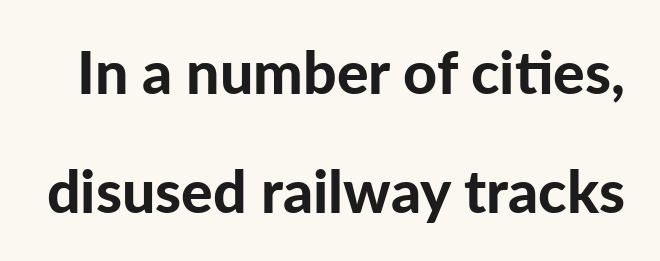
Q: Is the text bold? A: Yes.
Q: Is the text italic (slanted)? A: No, it is upright.
Q: Is the typeface a serif or a sans-serif typeface? A: Sans-serif.
Q: Is the text underlined? A: No.
Q: Is the spacing between letters normal or unusually wide? A: Normal.
Q: Is the spacing between lines tight, normal or loose? A: Loose.
Q: Width (condensed, normal, or wide)? A: Normal.
Q: Stroke contrast? A: Low.
Q: x-height? A: Medium.
Q: Monospaced? A: No.
